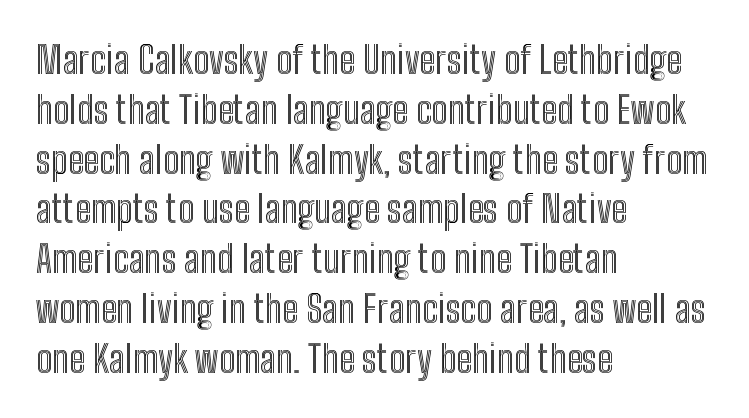
Q: Is the text italic (slanted)? A: No, it is upright.
Q: Is the text underlined? A: No.
Q: How is the paragraph aligned? A: Left-aligned.
Q: Is the spacing between letters normal or unusually wide? A: Normal.
Q: Is the spacing between lines tight, normal or loose? A: Normal.
Q: Width (condensed, normal, or wide)? A: Condensed.
Q: x-height? A: Medium.
Q: Monospaced? A: No.
